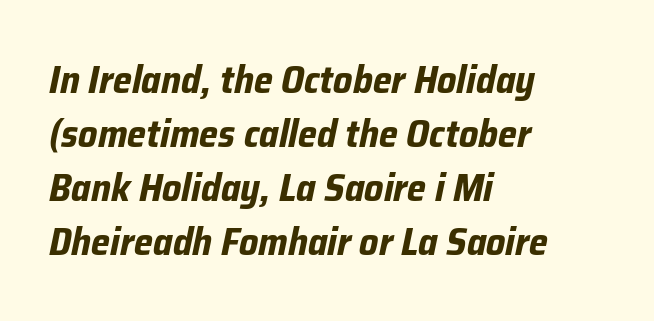
Q: Is the text bold? A: Yes.
Q: Is the text italic (slanted)? A: Yes, it leans right by about 12 degrees.
Q: Is the text underlined? A: No.
Q: How is the paragraph aligned? A: Left-aligned.
Q: Is the spacing between letters normal or unusually wide? A: Normal.
Q: Is the spacing between lines tight, normal or loose? A: Normal.
Q: Width (condensed, normal, or wide)? A: Normal.
Q: Stroke contrast? A: Low.
Q: x-height? A: Medium.
Q: Monospaced? A: No.
